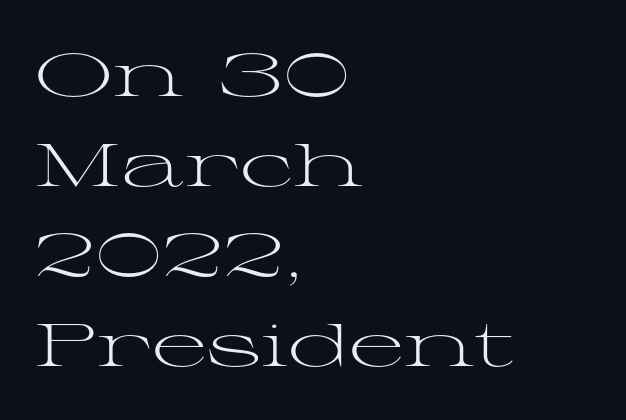
Each new line begins a customary step beneath the previous one. The lettering holds an erect, upright posture throughout. This sample uses plain, unmodified letter spacing. No heavy texture on the line: the type isn't bold. Looks like regular typesetting: each glyph gets only the width it needs. Each letter's strokes conclude with small projecting serifs.
